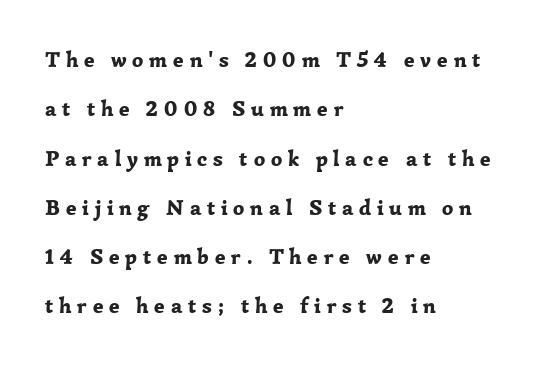
{"italic": "no", "bold": "yes", "underline": "no", "align": "left", "line_spacing": "loose", "line_spacing_ratio": 2.24, "letter_spacing": "wide", "letter_spacing_em": 0.26, "glyph_px": 22}
